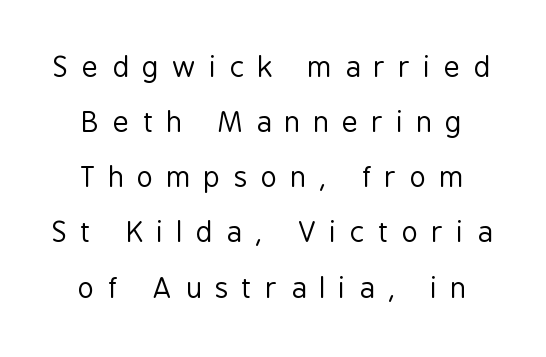
Q: Is the text bold? A: No.
Q: Is the text italic (slanted)? A: No, it is upright.
Q: Is the typeface a serif or a sans-serif typeface? A: Sans-serif.
Q: Is the text underlined? A: No.
Q: Is the spacing between letters normal or unusually wide? A: Unusually wide.
Q: Is the spacing between lines tight, normal or loose? A: Loose.
Q: Width (condensed, normal, or wide)? A: Condensed.
Q: Stroke contrast? A: Low.
Q: x-height? A: Medium.
Q: Monospaced? A: No.
